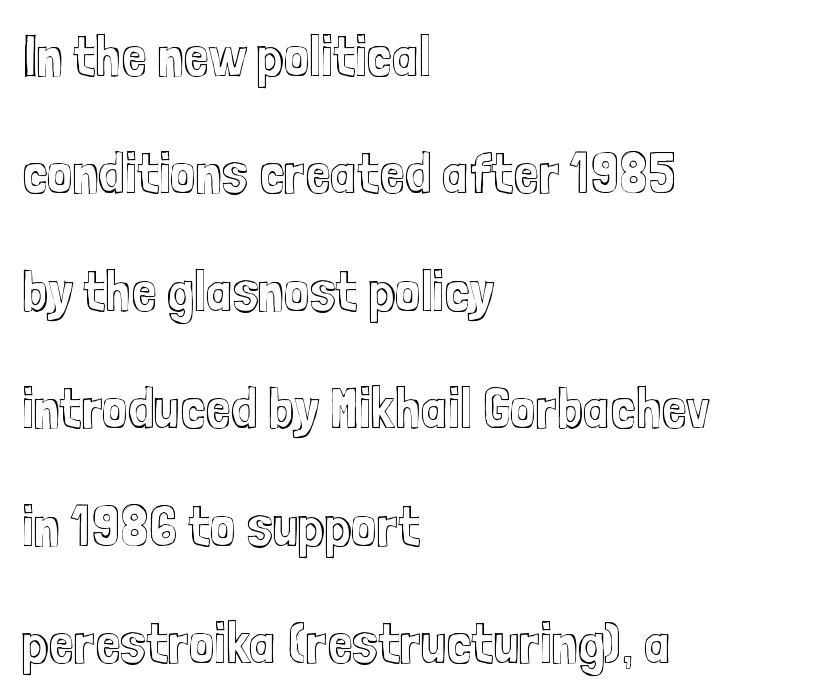
{"italic": "no", "width": "condensed", "x_height": "medium", "monospaced": "no", "underline": "no", "align": "left", "line_spacing": "loose", "line_spacing_ratio": 2.06, "letter_spacing": "normal", "letter_spacing_em": 0.0, "glyph_px": 57}
